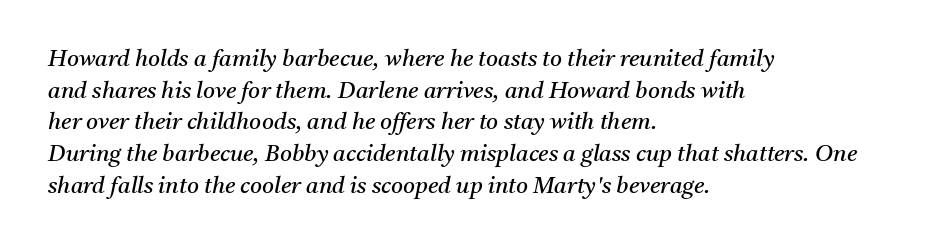
Q: Is the text bold? A: No.
Q: Is the text italic (slanted)? A: Yes, it leans right by about 11 degrees.
Q: Is the text underlined? A: No.
Q: How is the paragraph aligned? A: Left-aligned.
Q: Is the spacing between letters normal or unusually wide? A: Normal.
Q: Is the spacing between lines tight, normal or loose? A: Normal.
